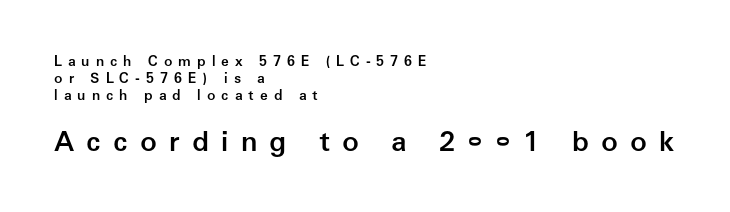
To sum up the face: it is a sans, with no serifs. Only glyphs here, with clear space below each row. Every letter is mildly thick-stroked: semibold rather than bold. These lines are set flush left with a ragged right edge.
